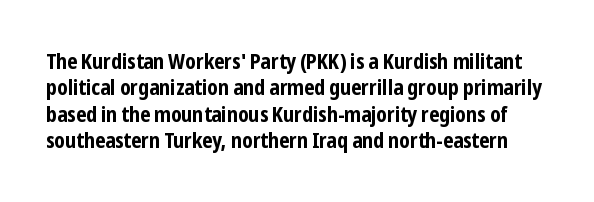
The image shows 21 px bold type, upright; set normal line spacing (1.26x), normal letter spacing, not underlined.
